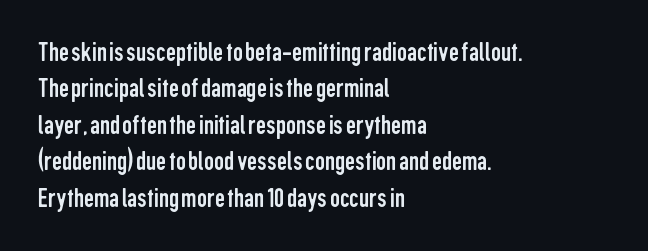
{"serif": "no", "italic": "no", "bold": "no", "weight": "regular", "width": "condensed", "stroke_contrast": "low", "x_height": "medium", "monospaced": "no", "underline": "no", "align": "left", "line_spacing": "normal", "line_spacing_ratio": 1.3, "letter_spacing": "normal", "letter_spacing_em": 0.0, "glyph_px": 28}
